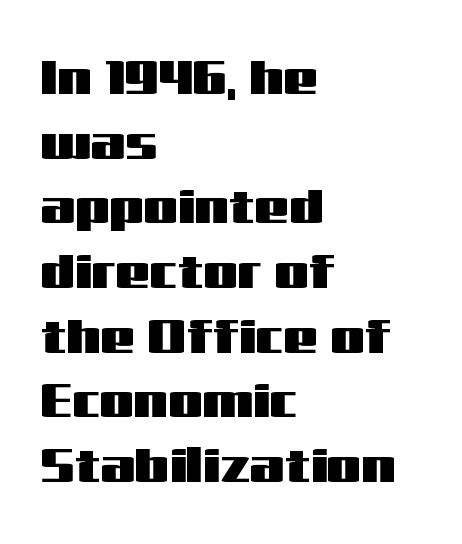
Q: Is the text italic (slanted)? A: No, it is upright.
Q: Is the typeface a serif or a sans-serif typeface? A: Sans-serif.
Q: Is the text underlined? A: No.
Q: How is the paragraph aligned? A: Left-aligned.
Q: Is the spacing between letters normal or unusually wide? A: Normal.
Q: Is the spacing between lines tight, normal or loose? A: Normal.
Q: Width (condensed, normal, or wide)? A: Wide.
Q: Stroke contrast? A: Medium.
Q: x-height? A: Medium.
Q: Monospaced? A: No.
